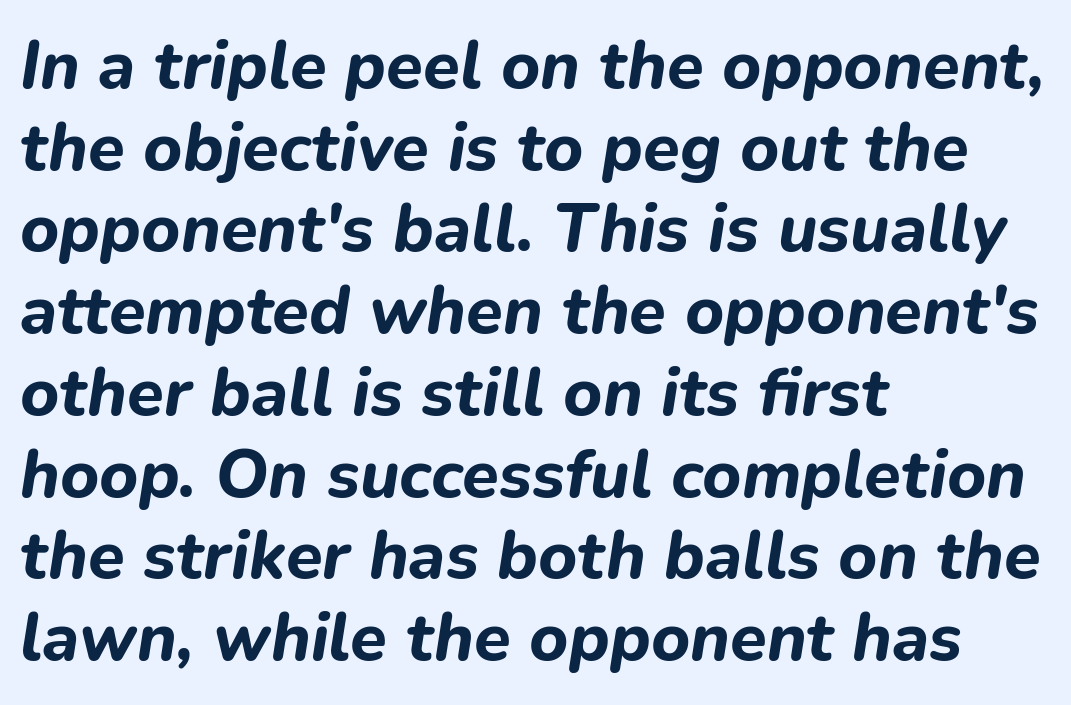
These lines stack with their left ends in a neat column. A typesetter would call this proportional, since set widths differ per character. Characters are canted at an angle relative to the baseline's perpendicular. Check under the words: just untouched page.
